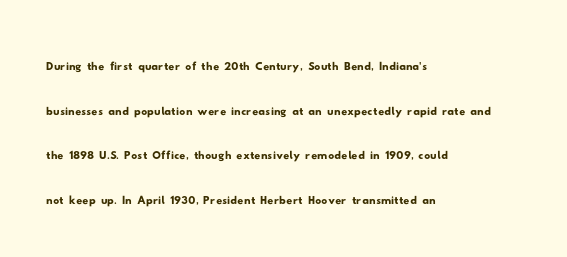
The image shows 30 px wide sans-serif type; set left-aligned, normal line spacing (1.49x), normal letter spacing, not underlined; low stroke contrast and a small x-height.
